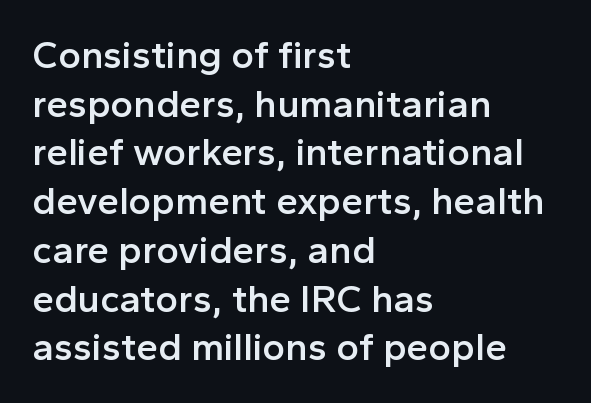
This rendering features lettering with no underline. These lines are composed in type without serifs. Glyph-to-glyph distance matches everyday printed text. Notice the strokes are somewhat thickened but not fully heavy: this is a semibold. Does the copy run flush right? No — it runs flush left.
